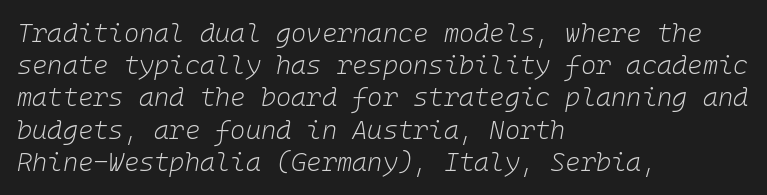
Casual observation: everything's shoved over to the left. Counters stay open thanks to moderate or lighter strokes. The space directly below the letters is spotless. Compared with ordinary roman type, these characters are visibly tilted.
